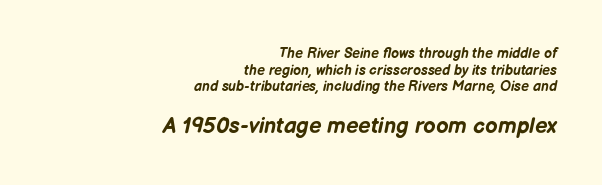
Q: Is the text bold? A: Yes.
Q: Is the text italic (slanted)? A: Yes, it leans right by about 12 degrees.
Q: Is the text underlined? A: No.
Q: How is the paragraph aligned? A: Right-aligned.
Q: Is the spacing between letters normal or unusually wide? A: Normal.
Q: Which block of text is set in a larger size, the first (top) or the second (bottom)? A: The second (bottom) one.
